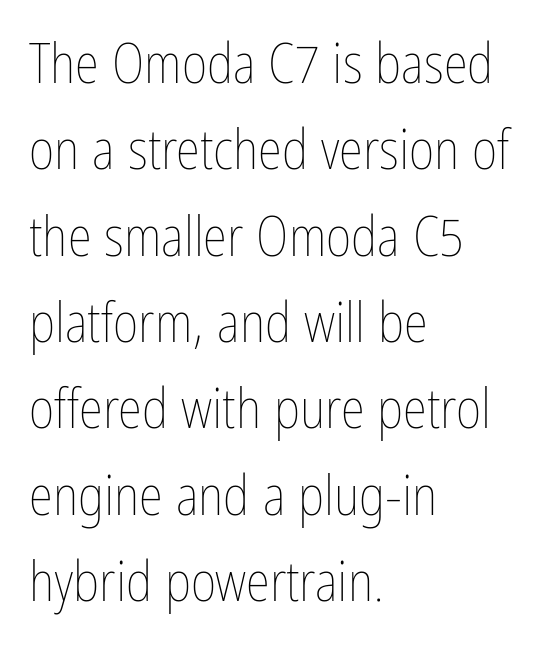
The image shows 55 px thin, condensed type, upright; set left-aligned, normal line spacing (1.57x), normal letter spacing, not underlined; low stroke contrast and a medium x-height.
